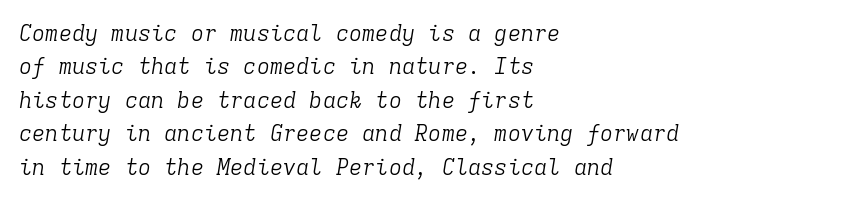
{"italic": "yes", "lean": "right", "slant_degrees": 9, "bold": "no", "underline": "no", "align": "left", "line_spacing": "normal", "line_spacing_ratio": 1.52, "letter_spacing": "normal", "letter_spacing_em": 0.0, "glyph_px": 22}
